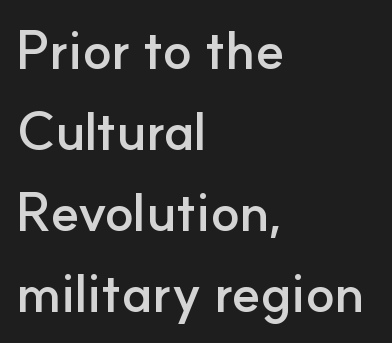
Q: Is the text bold? A: Yes.
Q: Is the text italic (slanted)? A: No, it is upright.
Q: Is the typeface a serif or a sans-serif typeface? A: Sans-serif.
Q: Is the text underlined? A: No.
Q: How is the paragraph aligned? A: Left-aligned.
Q: Is the spacing between letters normal or unusually wide? A: Normal.
Q: Is the spacing between lines tight, normal or loose? A: Normal.
Q: Width (condensed, normal, or wide)? A: Normal.
Q: Stroke contrast? A: Low.
Q: x-height? A: Small.
Q: Monospaced? A: No.
